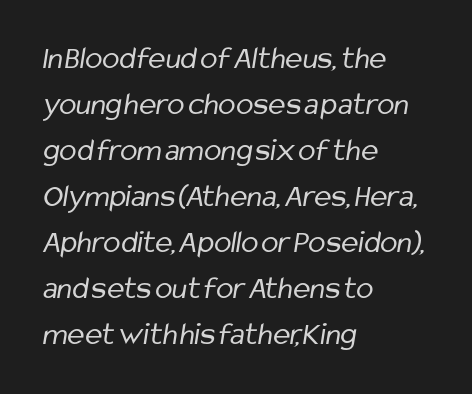
Leading: standard. Words float on clear page, feet unadorned. The weight would be labelled regular, book, light, or lighter still. What stands out about the letter spacing? Nothing — it is the standard amount. Each letter's strokes conclude bluntly, with no projecting serifs. These lines are rendered in a variable-pitch font.
